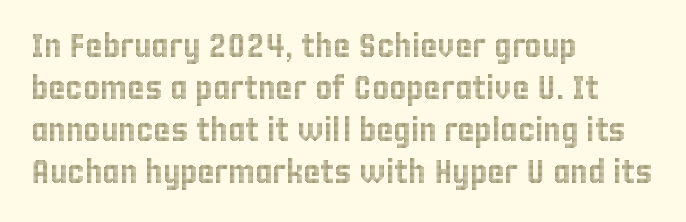
The image shows 33 px condensed type, upright; set left-aligned, normal line spacing (1.27x), normal letter spacing, not underlined; a large x-height.
